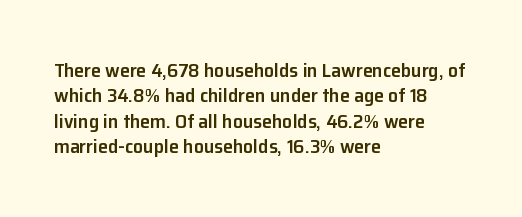
Q: Is the text bold? A: Semi-bold.
Q: Is the text italic (slanted)? A: No, it is upright.
Q: Is the text underlined? A: No.
Q: How is the paragraph aligned? A: Left-aligned.
Q: Is the spacing between letters normal or unusually wide? A: Normal.
Q: Is the spacing between lines tight, normal or loose? A: Normal.
